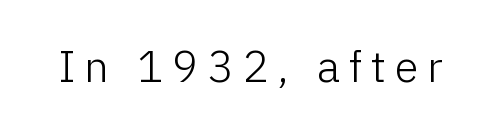
The image shows 44 px light sans-serif type, upright; set unusually wide letter spacing (+0.2 em), not underlined; low stroke contrast and a medium x-height.
